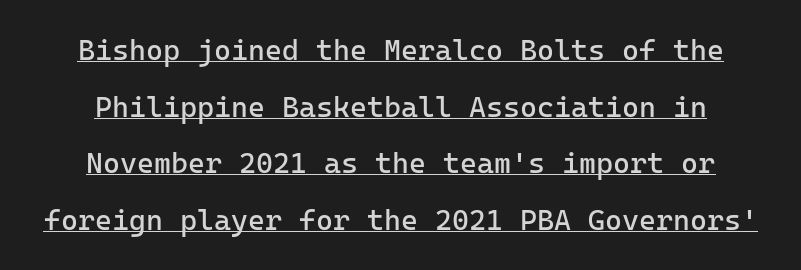
These lines stand farther apart than default settings would place them. Observe the absence of serifs on each vertical stroke in this sample. Every word sits above its own underline. Weight: not bold — regular or lighter.
